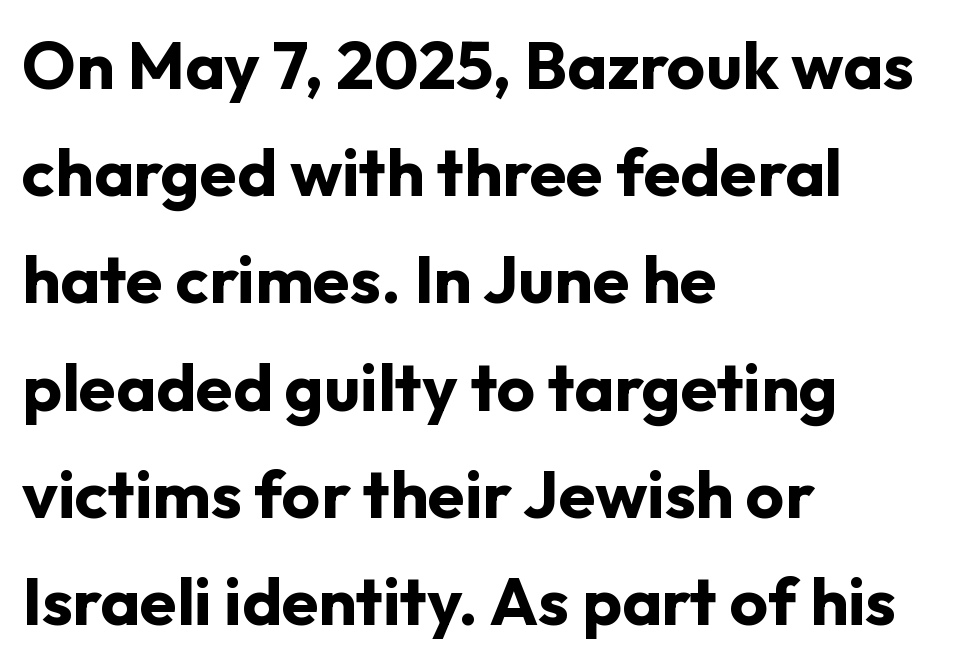
{"serif": "no", "italic": "no", "bold": "yes", "weight": "bold", "width": "normal", "stroke_contrast": "low", "x_height": "medium", "monospaced": "no", "underline": "no", "align": "left", "line_spacing": "normal", "line_spacing_ratio": 1.6, "letter_spacing": "normal", "letter_spacing_em": 0.0, "glyph_px": 67}
